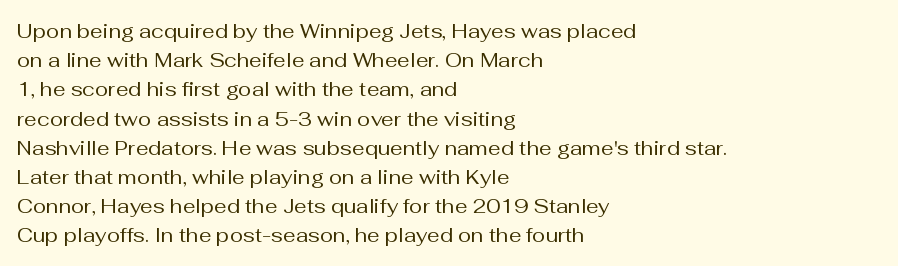
A normal amount of white space separates one row of letters from the next. The foot of each line stays bare and open. The ragged edge is on the right, which tells us the setting is flush left. This sample uses an upright cut, with every glyph sitting square on the baseline. No chunkiness to these letters — they're not bold. Does extra space separate the letters? No, they use regular spacing.
